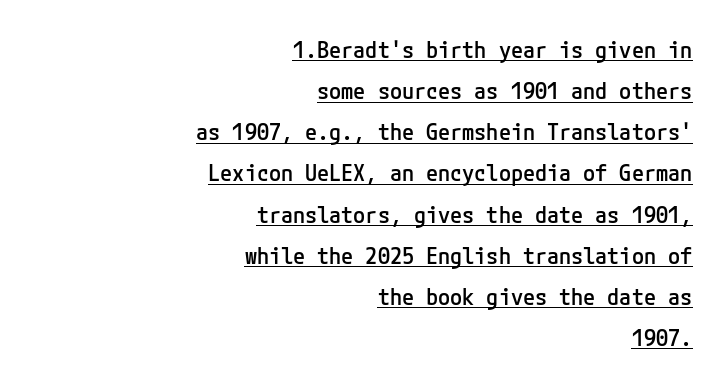
Q: Is the text bold? A: Semi-bold.
Q: Is the text italic (slanted)? A: No, it is upright.
Q: Is the text underlined? A: Yes.
Q: How is the paragraph aligned? A: Right-aligned.
Q: Is the spacing between letters normal or unusually wide? A: Normal.
